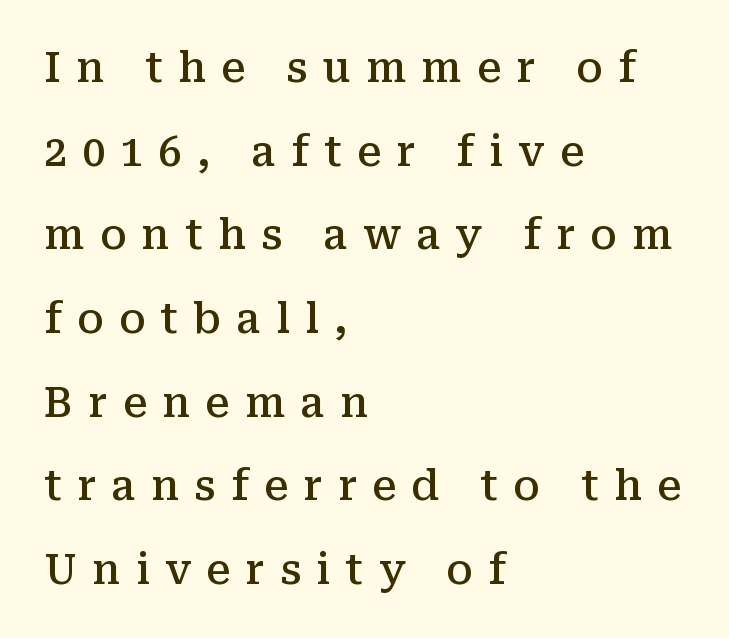
{"serif": "yes", "italic": "no", "bold": "semi", "weight": "semibold", "width": "normal", "stroke_contrast": "medium", "x_height": "medium", "monospaced": "no", "underline": "no", "align": "left", "line_spacing": "loose", "line_spacing_ratio": 2.04, "letter_spacing": "wide", "letter_spacing_em": 0.37, "glyph_px": 41}
